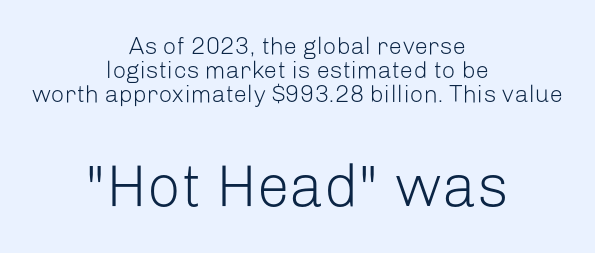
Each letter keeps its own natural width here, so spacing adapts to shape. You could call the tracking neutral — neither tight nor loose. No italicization has been applied; the sample stays upright. The weight tops out at a normal text grade.
